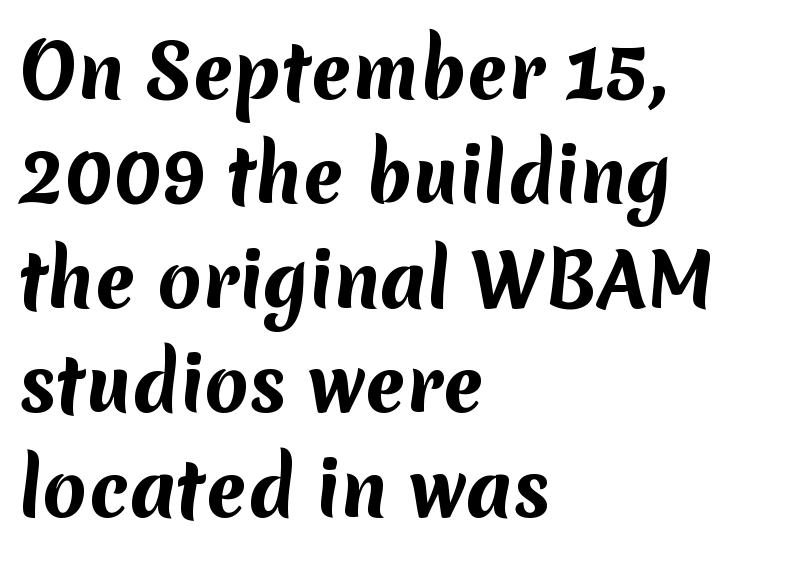
Summary of weight: heavy, a full bold. The designer left line spacing at the default. The setting favours the left margin, as ordinary paragraphs usually do. Each word holds together tightly as a unit, with standard inter-letter gaps. A sans-serif font was chosen for this passage. No word sits above an underline.
